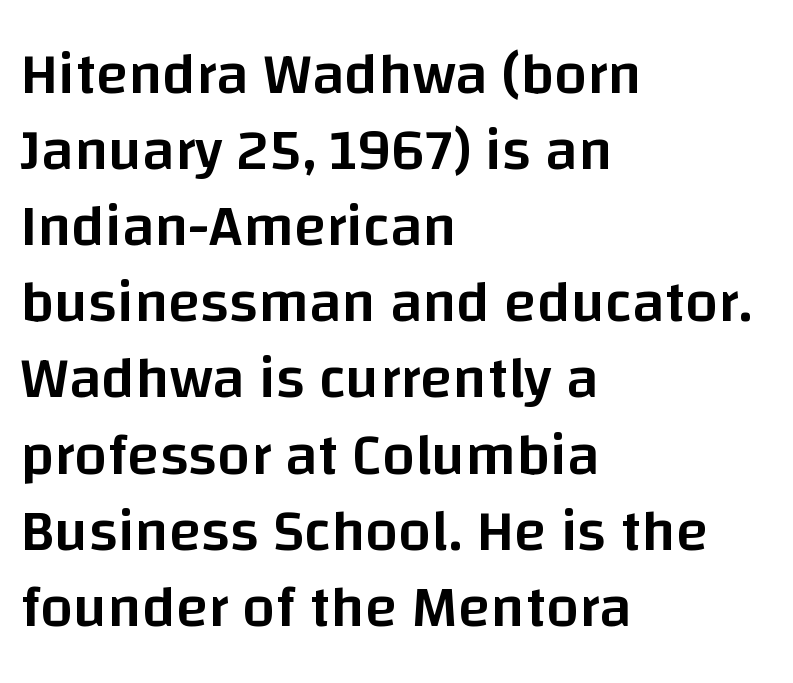
The image shows 59 px semibold sans-serif type, upright; set left-aligned, normal line spacing (1.29x), normal letter spacing, not underlined; low stroke contrast and a large x-height.
